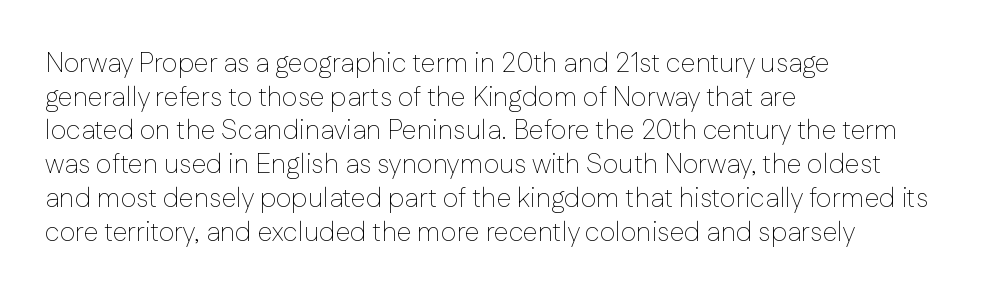
{"italic": "no", "bold": "no", "underline": "no", "align": "left", "line_spacing": "normal", "line_spacing_ratio": 1.25, "letter_spacing": "normal", "letter_spacing_em": 0.0, "glyph_px": 27}
